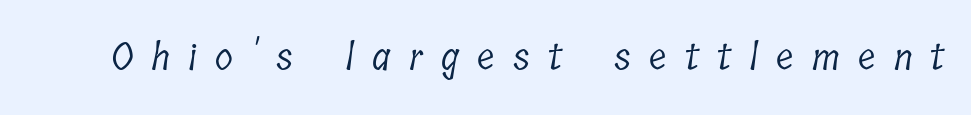
Q: Is the text bold? A: No.
Q: Is the typeface a serif or a sans-serif typeface? A: Serif.
Q: Is the text underlined? A: No.
Q: Is the spacing between letters normal or unusually wide? A: Unusually wide.
Q: Width (condensed, normal, or wide)? A: Condensed.
Q: Stroke contrast? A: Low.
Q: x-height? A: Medium.
Q: Monospaced? A: No.
